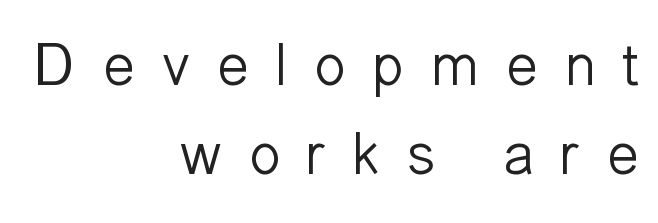
The line texture is sparse and dotted thanks to wide tracking. This block has exactly the height ordinary leading produces. The characters display no serif detailing; their extremities are plain. Counters stay open thanks to moderate or lighter strokes. Quick note: not italic, upright.
